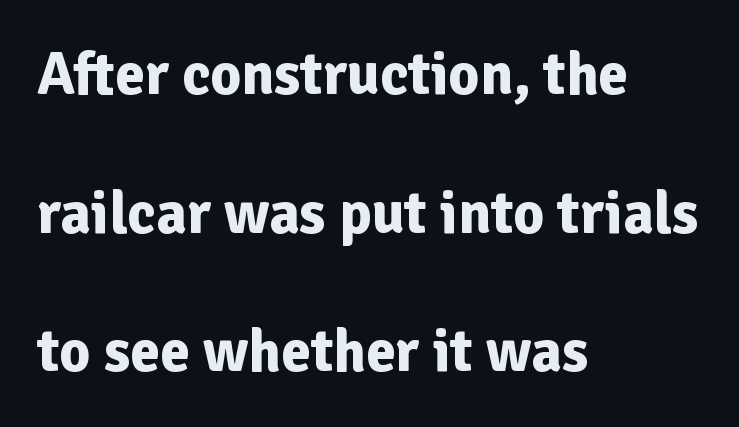
The image shows 60 px bold sans-serif type, upright; set left-aligned, loose line spacing (2.31x), normal letter spacing, not underlined; low stroke contrast and a medium x-height.
